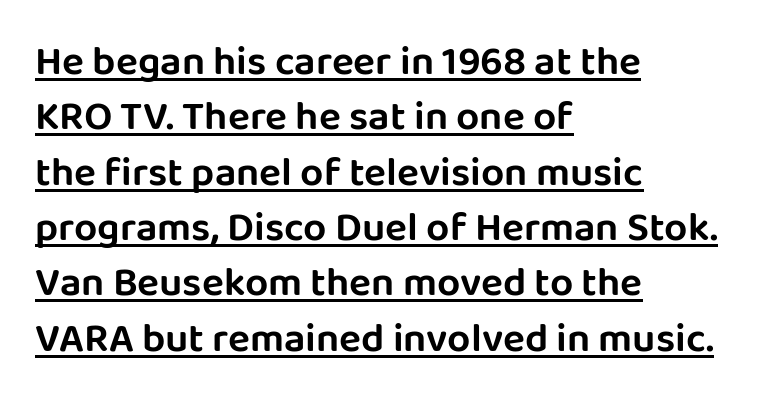
Does a line run under the words? Yes, clearly. The font's upright variant was chosen for this text. Compared with typical paragraphs, the rows here are spaced about the same. The rendering uses natural spacing where letterforms have individual widths. Is the letter spacing exaggerated? No — it looks like the ordinary default.
